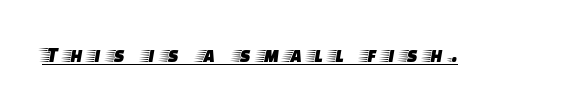
{"underline": "yes", "letter_spacing": "wide", "letter_spacing_em": 0.35, "glyph_px": 22}
